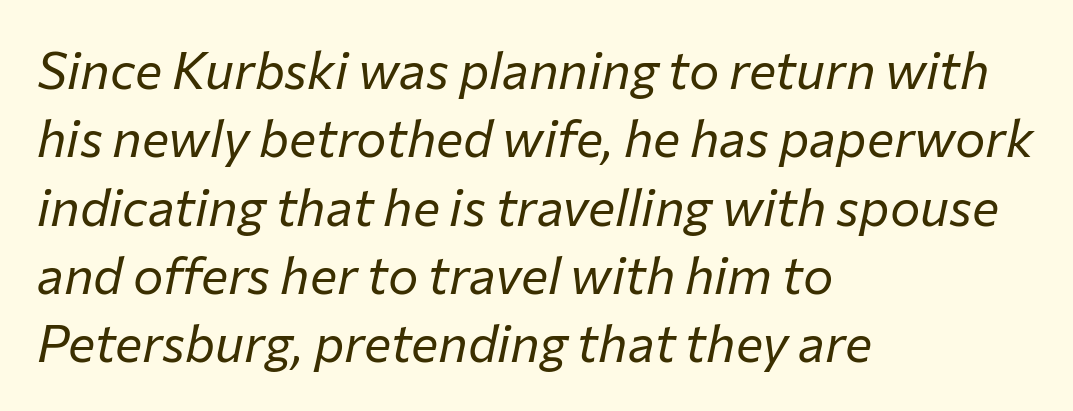
{"italic": "yes", "lean": "right", "slant_degrees": 12, "bold": "no", "weight": "regular", "width": "normal", "stroke_contrast": "low", "x_height": "medium", "monospaced": "no", "underline": "no", "align": "left", "line_spacing": "normal", "line_spacing_ratio": 1.34, "letter_spacing": "normal", "letter_spacing_em": 0.0, "glyph_px": 51}
